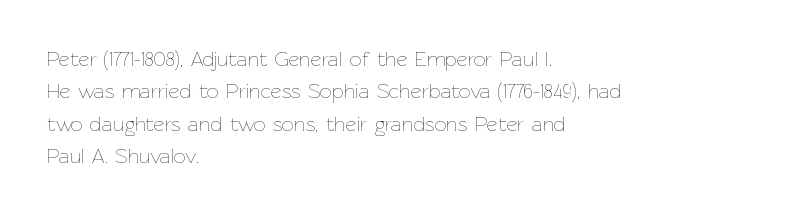
Q: Is the text bold? A: No.
Q: Is the text italic (slanted)? A: No, it is upright.
Q: Is the text underlined? A: No.
Q: How is the paragraph aligned? A: Left-aligned.
Q: Is the spacing between letters normal or unusually wide? A: Normal.
Q: Is the spacing between lines tight, normal or loose? A: Normal.
